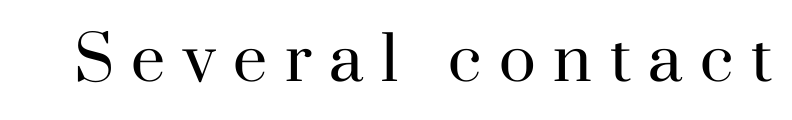
{"serif": "yes", "italic": "no", "bold": "no", "weight": "regular", "width": "normal", "stroke_contrast": "high", "x_height": "small", "monospaced": "no", "underline": "no", "letter_spacing": "wide", "letter_spacing_em": 0.29, "glyph_px": 61}
